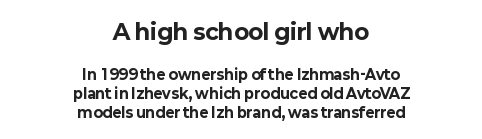
Q: Is the text bold? A: Yes.
Q: Is the text italic (slanted)? A: No, it is upright.
Q: Is the text underlined? A: No.
Q: How is the paragraph aligned? A: Centered.
Q: Is the spacing between letters normal or unusually wide? A: Normal.
Q: Is the spacing between lines tight, normal or loose? A: Normal.
Q: Which block of text is set in a larger size, the first (top) or the second (bottom)? A: The first (top) one.
